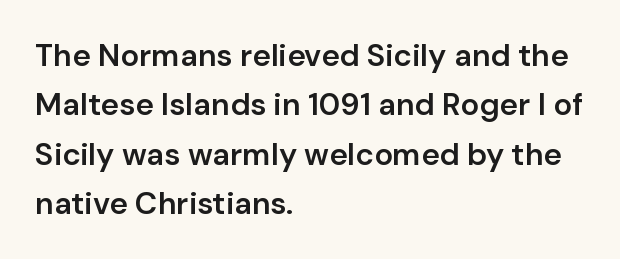
Q: Is the text bold? A: Semi-bold.
Q: Is the text italic (slanted)? A: No, it is upright.
Q: Is the typeface a serif or a sans-serif typeface? A: Sans-serif.
Q: Is the text underlined? A: No.
Q: How is the paragraph aligned? A: Left-aligned.
Q: Is the spacing between letters normal or unusually wide? A: Normal.
Q: Is the spacing between lines tight, normal or loose? A: Normal.
Q: Width (condensed, normal, or wide)? A: Normal.
Q: Stroke contrast? A: Low.
Q: x-height? A: Medium.
Q: Monospaced? A: No.
